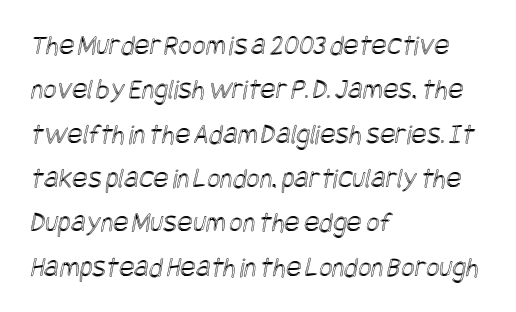
{"width": "condensed", "x_height": "large", "underline": "no", "align": "left", "line_spacing": "normal", "line_spacing_ratio": 1.53, "letter_spacing": "normal", "letter_spacing_em": 0.0, "glyph_px": 29}
